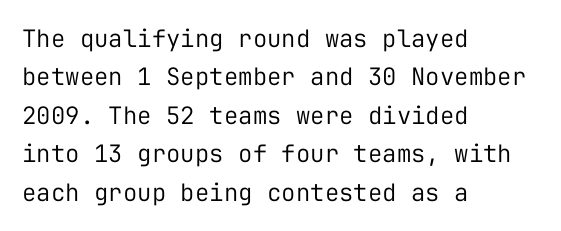
{"italic": "no", "bold": "no", "underline": "no", "align": "left", "line_spacing": "normal", "line_spacing_ratio": 1.6, "letter_spacing": "normal", "letter_spacing_em": 0.0, "glyph_px": 24}
